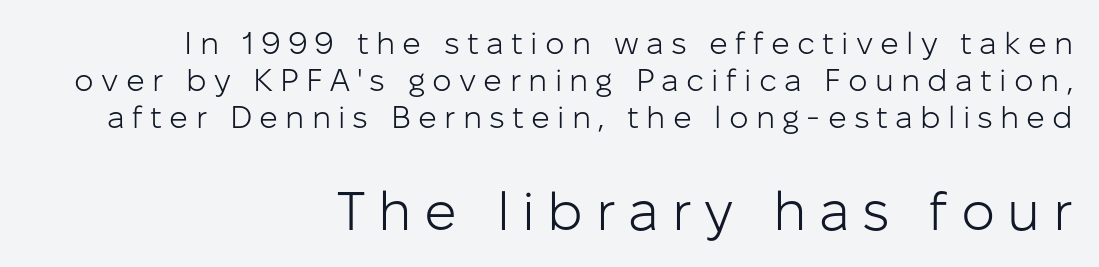
{"serif": "no", "italic": "no", "bold": "no", "weight": "light", "width": "normal", "stroke_contrast": "low", "x_height": "medium", "monospaced": "no", "underline": "no", "align": "right", "line_spacing_ratio": 1.2, "letter_spacing": "wide", "letter_spacing_em": 0.23, "larger_block": "second", "size_ratio": 1.74, "glyph_px": 54}
